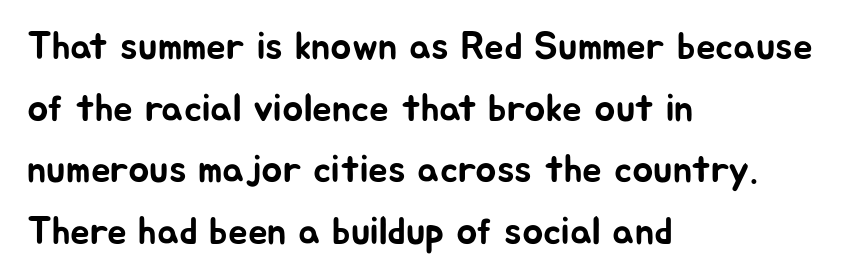
It's the straight-up-and-down kind of type. No feet cap the strokes, marking this as sans-serif type. Inter-character spacing is left at the font's built-in metrics. Summary of vertical rhythm: regular, with standard interline spacing. Varying glyph widths throughout — classic text-font behaviour.
